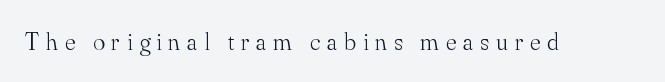
The image shows 25 px text type, upright; set unusually wide letter spacing (+0.27 em), not underlined.
